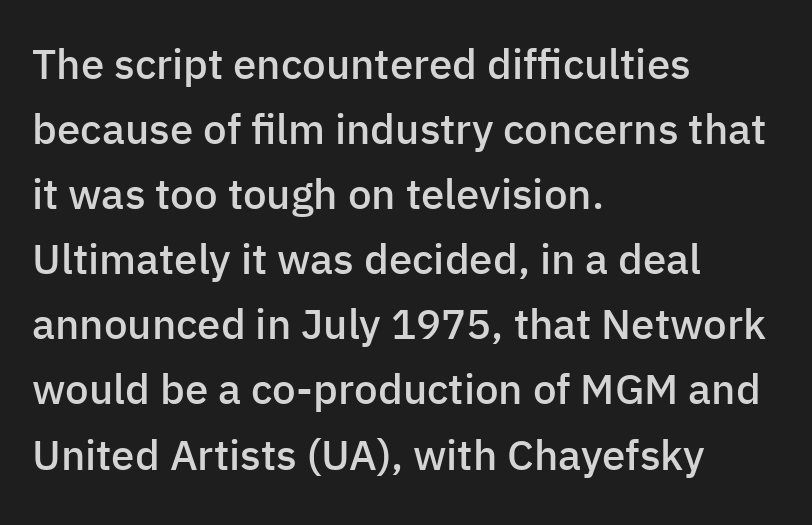
{"serif": "no", "italic": "no", "bold": "semi", "weight": "semibold", "width": "normal", "stroke_contrast": "low", "x_height": "medium", "monospaced": "no", "underline": "no", "align": "left", "line_spacing": "normal", "line_spacing_ratio": 1.55, "letter_spacing": "normal", "letter_spacing_em": 0.0, "glyph_px": 42}
